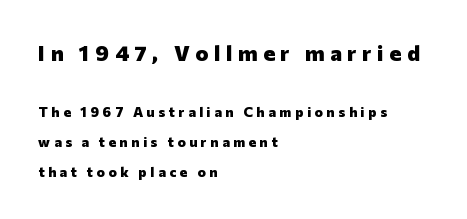
If you measured baseline to baseline, you'd find a long distance. You get the large type first, then a drop to smaller type. Spacing between characters has been opened up far beyond the box default. Short and long lines alike share a common starting point at left. The sample has been set heavy, in full bold.
